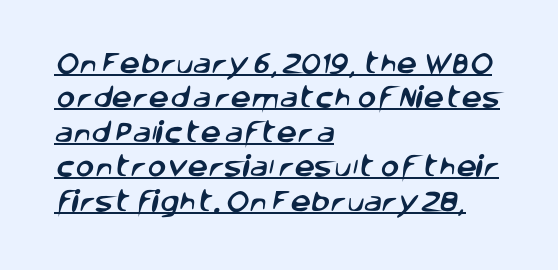
The image shows 23 px text type; set left-aligned, normal line spacing (1.5x), normal letter spacing, underlined.
